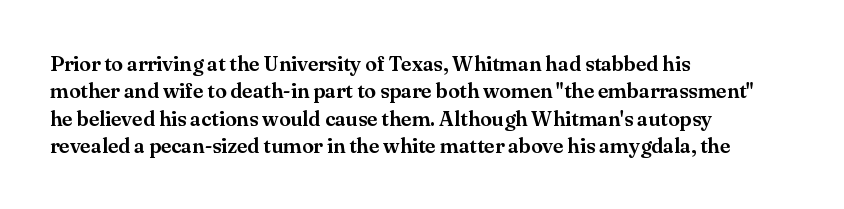
Q: Is the text italic (slanted)? A: No, it is upright.
Q: Is the text underlined? A: No.
Q: How is the paragraph aligned? A: Left-aligned.
Q: Is the spacing between letters normal or unusually wide? A: Normal.
Q: Is the spacing between lines tight, normal or loose? A: Normal.
